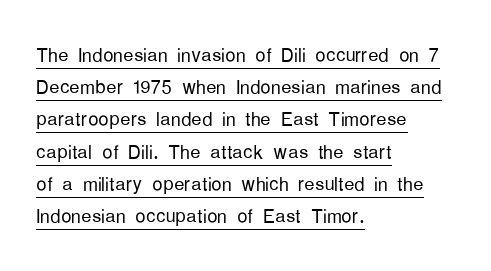
The image shows 26 px text type, upright; set left-aligned, line spacing 1.24x, normal letter spacing, underlined.
